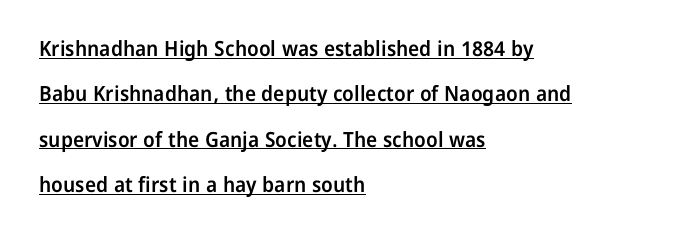
{"italic": "no", "bold": "semi", "underline": "yes", "align": "left", "line_spacing": "loose", "line_spacing_ratio": 2.16, "letter_spacing": "normal", "letter_spacing_em": 0.0, "glyph_px": 21}
